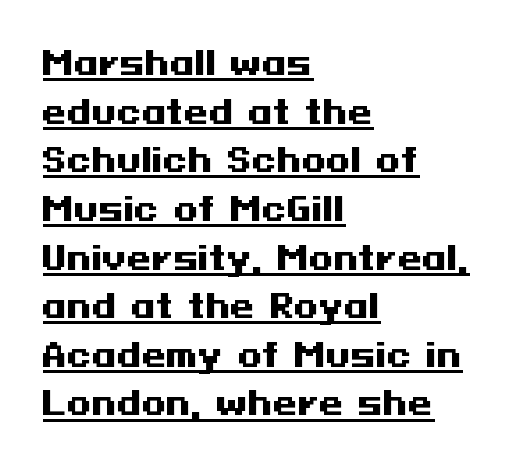
{"serif": "no", "italic": "no", "bold": "yes", "weight": "heavy", "width": "wide", "stroke_contrast": "medium", "x_height": "medium", "underline": "yes", "align": "left", "line_spacing": "normal", "line_spacing_ratio": 1.52, "letter_spacing": "normal", "letter_spacing_em": 0.0, "glyph_px": 32}
